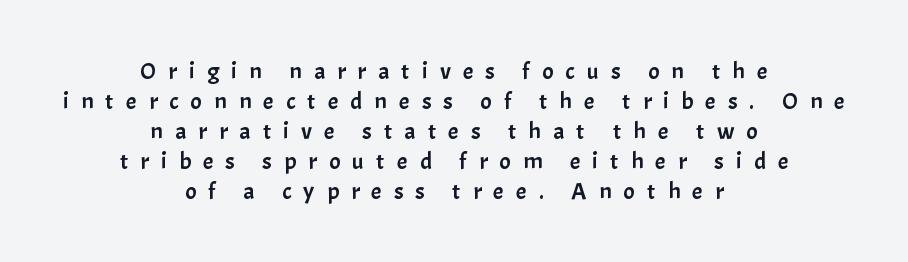
Spacing between characters has been opened up far beyond the box default. One glance says typical: line gaps are just what's usual. Layout note: lines centered. Descenders hang freely into open space. The type sits square on the baseline with zero lean.
